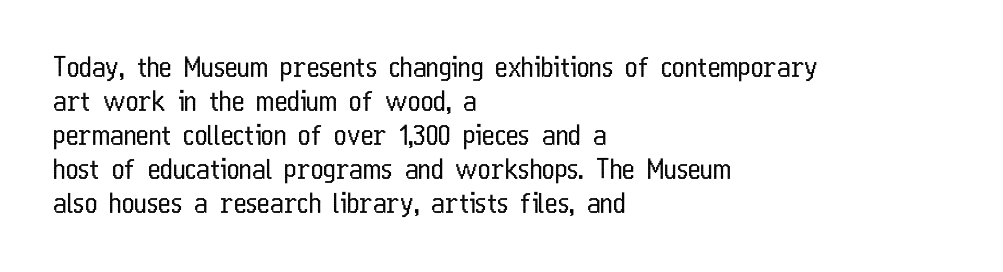
{"italic": "no", "bold": "no", "underline": "no", "align": "left", "line_spacing": "normal", "line_spacing_ratio": 1.26, "letter_spacing": "normal", "letter_spacing_em": 0.0, "glyph_px": 27}
